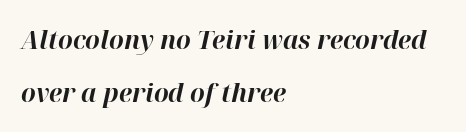
{"italic": "yes", "lean": "right", "slant_degrees": 12, "bold": "yes", "underline": "no", "align": "left", "line_spacing": "loose", "line_spacing_ratio": 2.04, "letter_spacing": "normal", "letter_spacing_em": 0.0, "glyph_px": 26}
